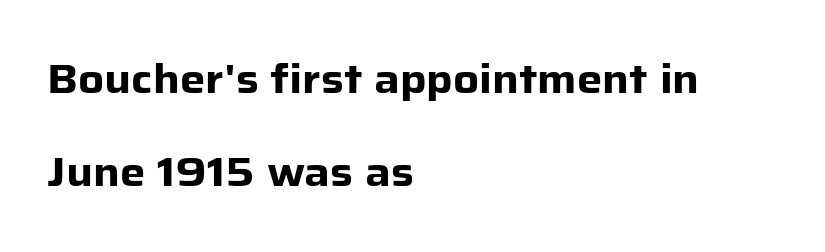
Q: Is the text bold? A: Yes.
Q: Is the text italic (slanted)? A: No, it is upright.
Q: Is the typeface a serif or a sans-serif typeface? A: Sans-serif.
Q: Is the text underlined? A: No.
Q: How is the paragraph aligned? A: Left-aligned.
Q: Is the spacing between letters normal or unusually wide? A: Normal.
Q: Is the spacing between lines tight, normal or loose? A: Loose.
Q: Width (condensed, normal, or wide)? A: Normal.
Q: Stroke contrast? A: Low.
Q: x-height? A: Medium.
Q: Monospaced? A: No.
